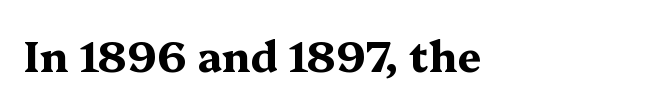
Q: Is the text bold? A: Yes.
Q: Is the text italic (slanted)? A: No, it is upright.
Q: Is the typeface a serif or a sans-serif typeface? A: Serif.
Q: Is the text underlined? A: No.
Q: Is the spacing between letters normal or unusually wide? A: Normal.
Q: Width (condensed, normal, or wide)? A: Wide.
Q: Stroke contrast? A: Medium.
Q: x-height? A: Medium.
Q: Monospaced? A: No.
